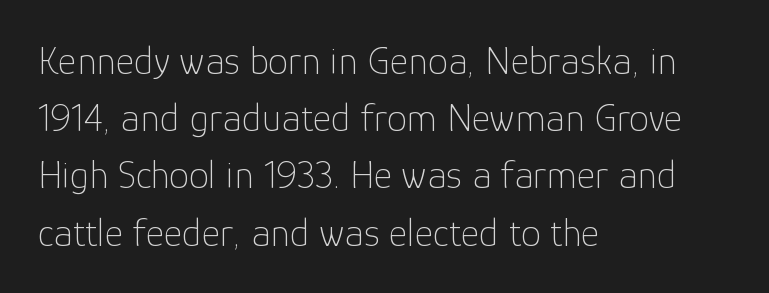
Q: Is the text bold? A: No.
Q: Is the text italic (slanted)? A: No, it is upright.
Q: Is the typeface a serif or a sans-serif typeface? A: Sans-serif.
Q: Is the text underlined? A: No.
Q: How is the paragraph aligned? A: Left-aligned.
Q: Is the spacing between letters normal or unusually wide? A: Normal.
Q: Is the spacing between lines tight, normal or loose? A: Normal.
Q: Width (condensed, normal, or wide)? A: Normal.
Q: Stroke contrast? A: Low.
Q: x-height? A: Medium.
Q: Monospaced? A: No.
